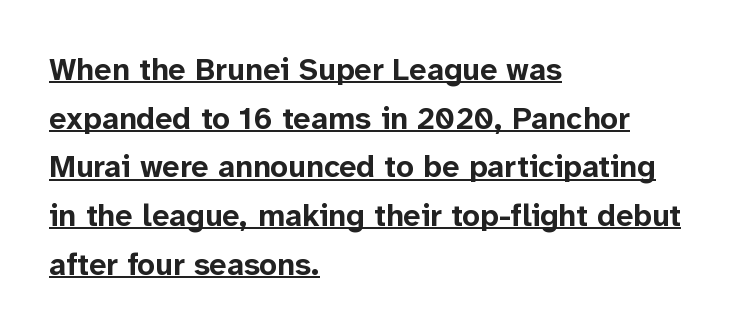
You could not count columns in this text — the font is proportionally spaced. Evenly set lines give the paragraph a standard silhouette. Ascenders rise straight up at ninety degrees. Is there an underline? Yes — a line sits under the letters. The strokes are fattened all the way to bold.
